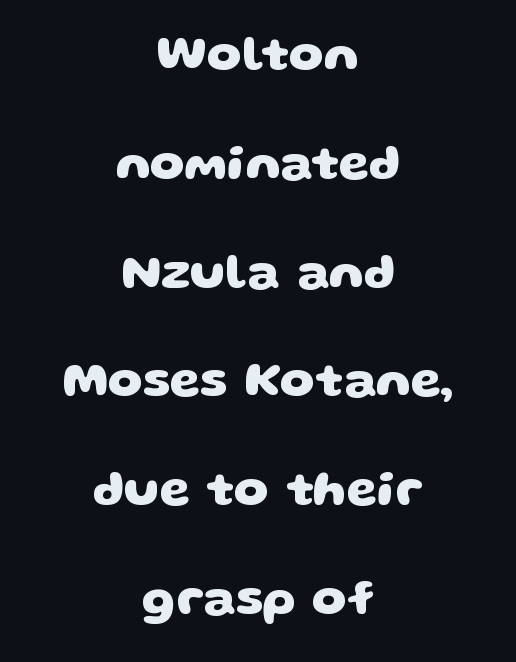
The image shows 49 px heavy, wide sans-serif type; set centered, loose line spacing (2.22x), normal letter spacing, not underlined; low stroke contrast and a large x-height.
